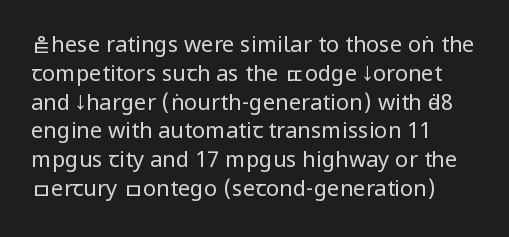
{"italic": "no", "bold": "no", "underline": "no", "align": "left", "line_spacing": "normal", "line_spacing_ratio": 1.31, "letter_spacing": "normal", "letter_spacing_em": 0.0, "glyph_px": 22}
